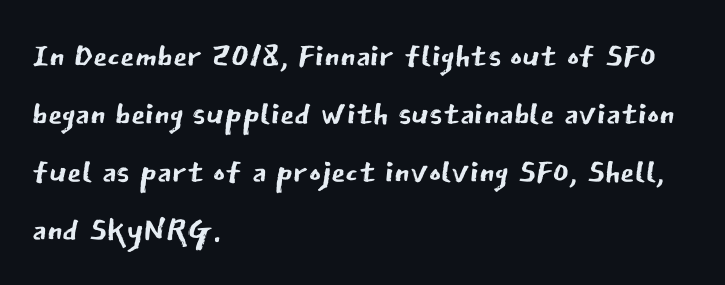
The image shows 46 px regular-weight sans-serif type, upright; set left-aligned, normal line spacing (1.26x), normal letter spacing, not underlined; low stroke contrast and a medium x-height.
